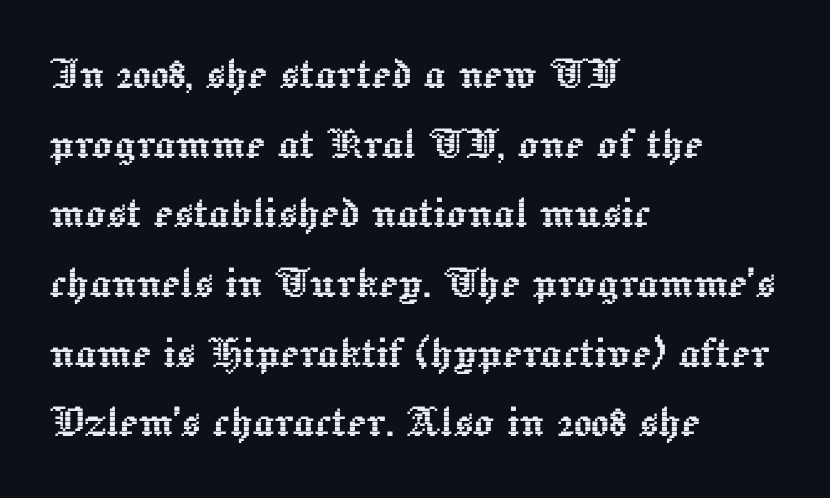
Nothing unusual about the tracking: characters are spaced as the font intends. The designer left line spacing at the default. Nobody drew a line under any word here. Which margin do the lines hug? The left one — the right edge is uneven. These lines are rendered in a variable-pitch font. The lettering holds an erect, upright posture throughout.
